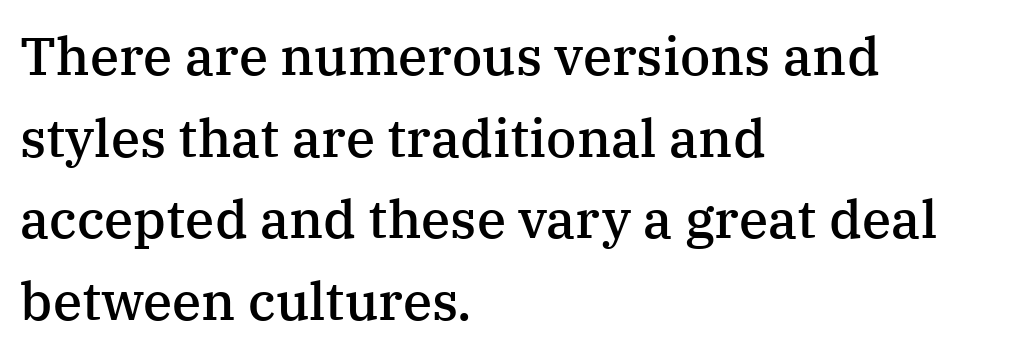
These lines are set flush left with a ragged right edge. Each letter's strokes conclude with small projecting serifs. Horizontal bands of white between lines are of average thickness. The rendering uses a semibold face; strokes are thickened but not to full bold. A typesetter would mark this as roman, not italic. This sample has the flowing, uneven cadence of proportional lettering.
